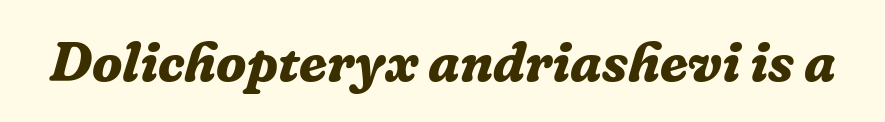
{"serif": "yes", "italic": "yes", "lean": "right", "slant_degrees": 16, "bold": "yes", "weight": "bold", "width": "normal", "stroke_contrast": "low", "x_height": "medium", "monospaced": "no", "underline": "no", "letter_spacing": "normal", "letter_spacing_em": 0.0, "glyph_px": 56}
